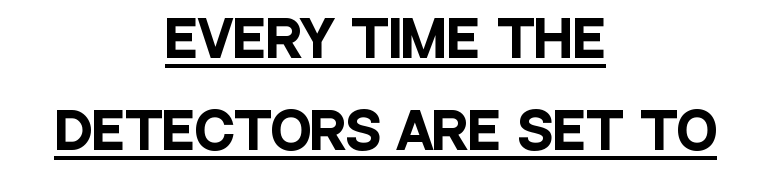
Q: Is the text bold? A: Yes.
Q: Is the text italic (slanted)? A: No, it is upright.
Q: Is the typeface a serif or a sans-serif typeface? A: Sans-serif.
Q: Is the text underlined? A: Yes.
Q: How is the paragraph aligned? A: Centered.
Q: Is the spacing between letters normal or unusually wide? A: Normal.
Q: Width (condensed, normal, or wide)? A: Condensed.
Q: Stroke contrast? A: Low.
Q: x-height? A: Large.
Q: Monospaced? A: No.
